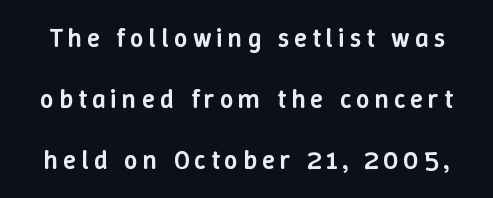
A bare baseline throughout the passage. Quick note: not italic, upright. Semibold letterforms, between regular and bold. Horizontal bands of white between lines are thick stripes.
